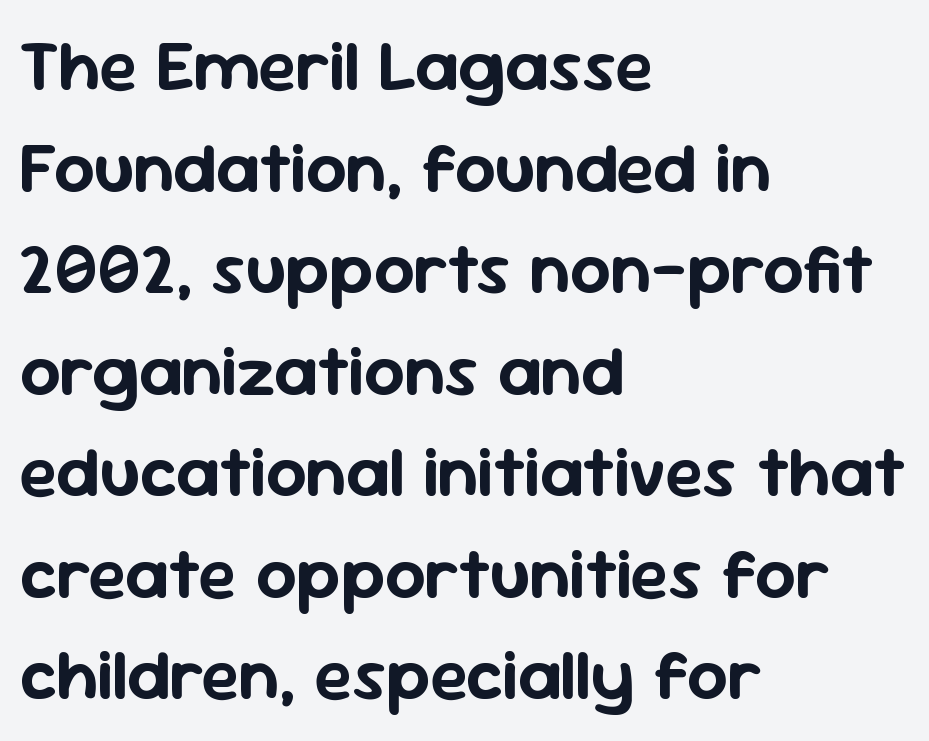
The image shows 71 px sans-serif type, upright; set left-aligned, normal line spacing (1.43x), normal letter spacing, not underlined; low stroke contrast and a medium x-height.
